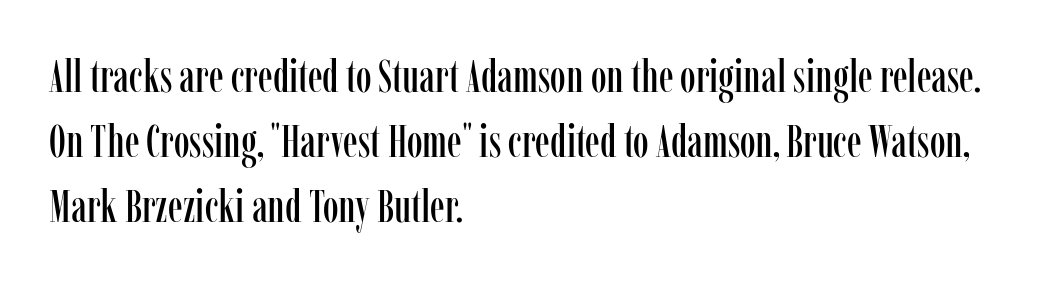
Leftover space on each line is placed entirely after the last word. The passage shown is typed in a proportional face where columns would drift. Each letter's strokes conclude with small projecting serifs. A clean baseline with only descenders dipping below it.
